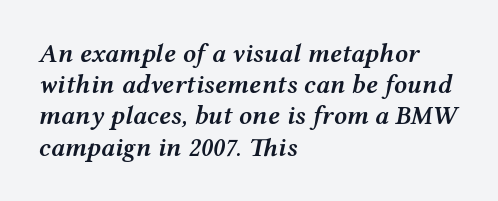
{"italic": "yes", "lean": "right", "slant_degrees": 12, "bold": "semi", "underline": "no", "align": "left", "line_spacing_ratio": 1.2, "letter_spacing": "normal", "letter_spacing_em": 0.0, "glyph_px": 26}
